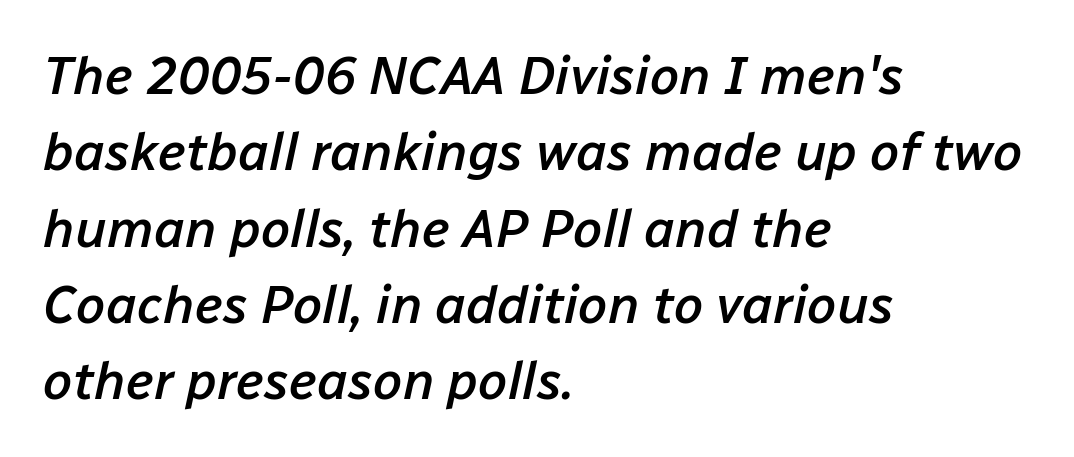
Q: Is the text bold? A: Semi-bold.
Q: Is the text italic (slanted)? A: Yes, it leans right by about 12 degrees.
Q: Is the text underlined? A: No.
Q: How is the paragraph aligned? A: Left-aligned.
Q: Is the spacing between letters normal or unusually wide? A: Normal.
Q: Is the spacing between lines tight, normal or loose? A: Normal.
Q: Width (condensed, normal, or wide)? A: Normal.
Q: Stroke contrast? A: Low.
Q: x-height? A: Medium.
Q: Monospaced? A: No.
